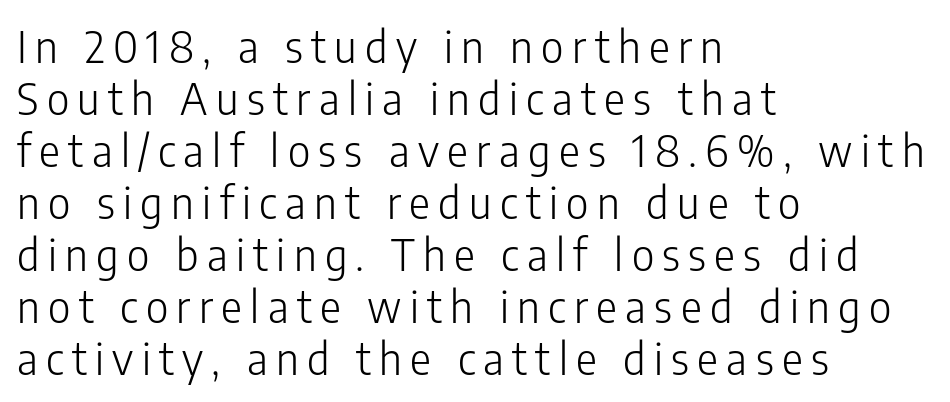
The image shows 44 px light, condensed sans-serif type, upright; set left-aligned, line spacing 1.18x, not underlined; low stroke contrast and a medium x-height.
